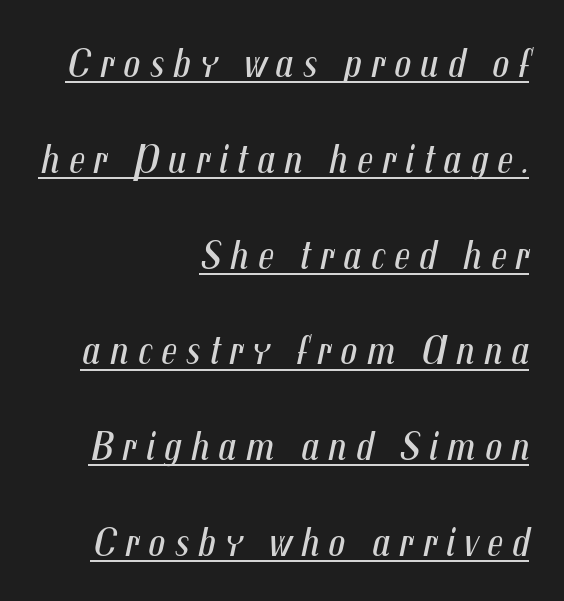
Q: Is the text bold? A: No.
Q: Is the text italic (slanted)? A: Yes, it leans right by about 12 degrees.
Q: Is the text underlined? A: Yes.
Q: How is the paragraph aligned? A: Right-aligned.
Q: Is the spacing between letters normal or unusually wide? A: Unusually wide.
Q: Is the spacing between lines tight, normal or loose? A: Loose.
Q: Width (condensed, normal, or wide)? A: Condensed.
Q: Stroke contrast? A: Medium.
Q: x-height? A: Medium.
Q: Monospaced? A: No.
